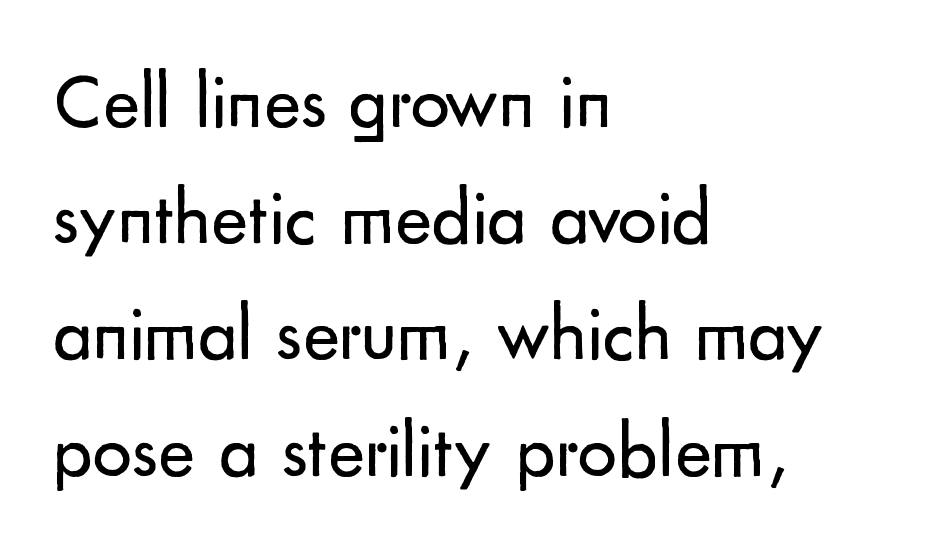
Line starts are locked; line ends wander. You could not count columns in this text — the font is proportionally spaced. Does the lettering tilt? It doesn't — this is upright. These glyphs show unthickened strokes, regular width or finer. Successive baselines arrive at the customary interval. Anything drawn beneath the words? Only blank space.
